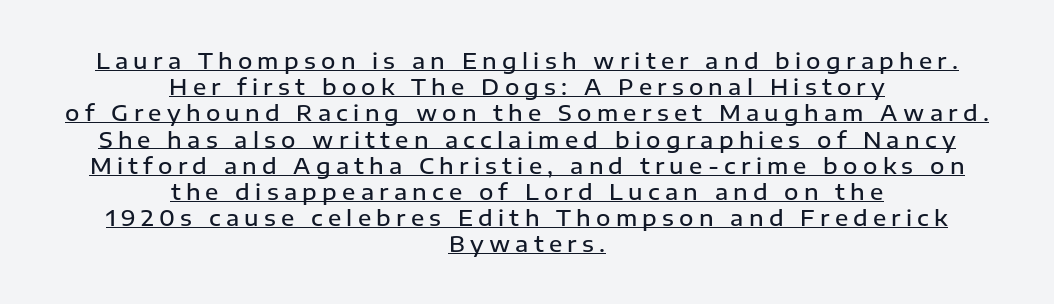
Q: Is the text bold? A: Semi-bold.
Q: Is the text italic (slanted)? A: No, it is upright.
Q: Is the text underlined? A: Yes.
Q: How is the paragraph aligned? A: Centered.
Q: Is the spacing between letters normal or unusually wide? A: Unusually wide.
